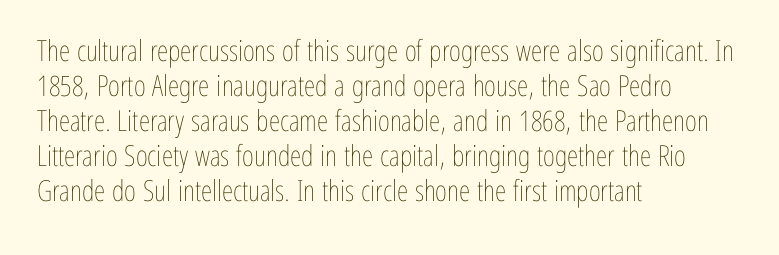
The image shows 29 px thin, condensed type, upright; set left-aligned, line spacing 1.21x, normal letter spacing, not underlined; low stroke contrast and a medium x-height.
